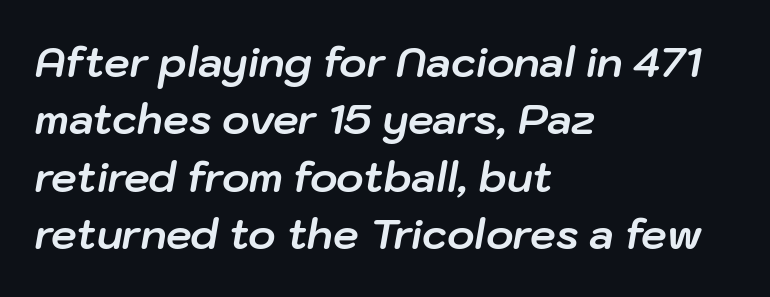
Q: Is the text bold? A: Yes.
Q: Is the text italic (slanted)? A: Yes, it leans right by about 10 degrees.
Q: Is the text underlined? A: No.
Q: How is the paragraph aligned? A: Left-aligned.
Q: Is the spacing between letters normal or unusually wide? A: Normal.
Q: Is the spacing between lines tight, normal or loose? A: Normal.
Q: Width (condensed, normal, or wide)? A: Normal.
Q: Stroke contrast? A: Low.
Q: x-height? A: Medium.
Q: Monospaced? A: No.
